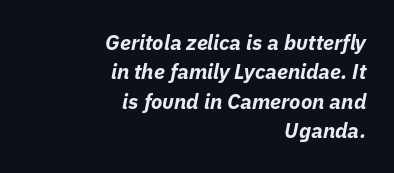
Plain, unruled lines of type. One-word summary of the alignment: right. The block of text has a typical density, with ordinary space between rows. Does the weight exceed regular? Yes, all the way to bold. In terms of letterspacing, this is plain default setting.
